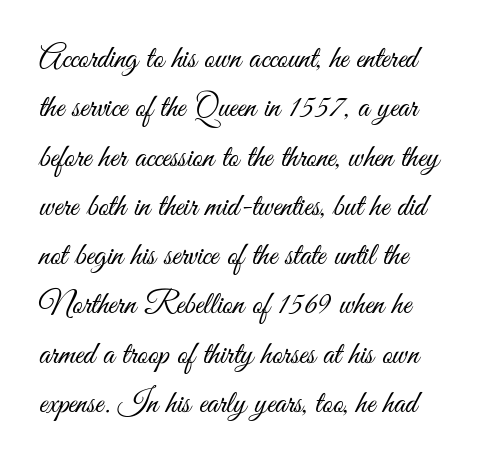
Examine the stroke ends and you'll find no serifs. A bare baseline throughout the passage. Spacing between characters is what you'd get straight out of the box. Normally led — the rows are evenly, conventionally spaced.
